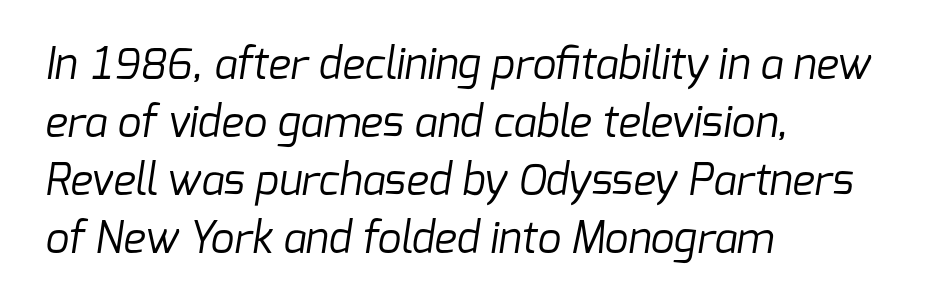
The image shows 42 px regular-weight sans-serif type; set left-aligned, normal line spacing (1.38x), normal letter spacing, not underlined; low stroke contrast and a medium x-height.
